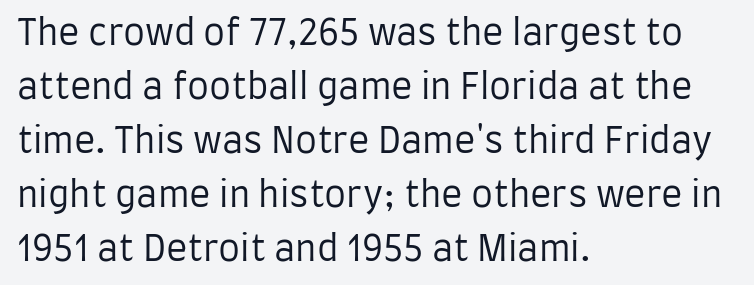
{"serif": "no", "italic": "no", "bold": "no", "weight": "regular", "width": "condensed", "stroke_contrast": "low", "x_height": "large", "monospaced": "no", "underline": "no", "align": "left", "line_spacing": "normal", "line_spacing_ratio": 1.54, "letter_spacing": "normal", "letter_spacing_em": 0.0, "glyph_px": 35}
